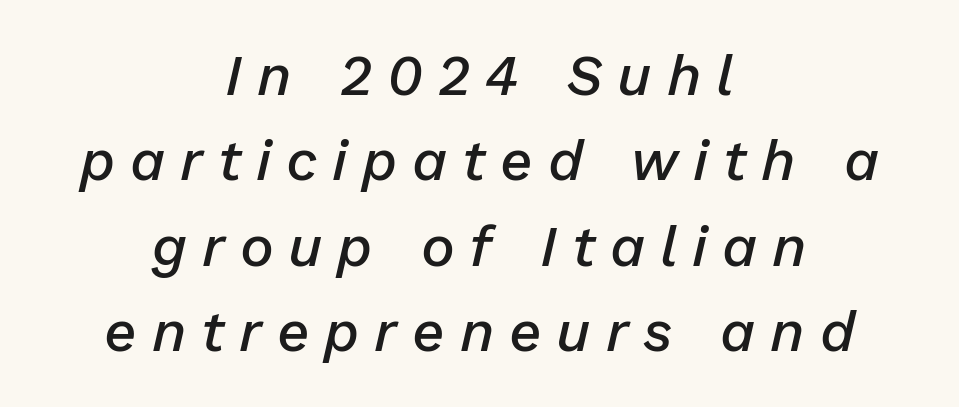
The image shows 57 px semibold type, italic (leaning right); set centered, normal line spacing (1.5x), unusually wide letter spacing (+0.26 em), not underlined; low stroke contrast and a medium x-height.
